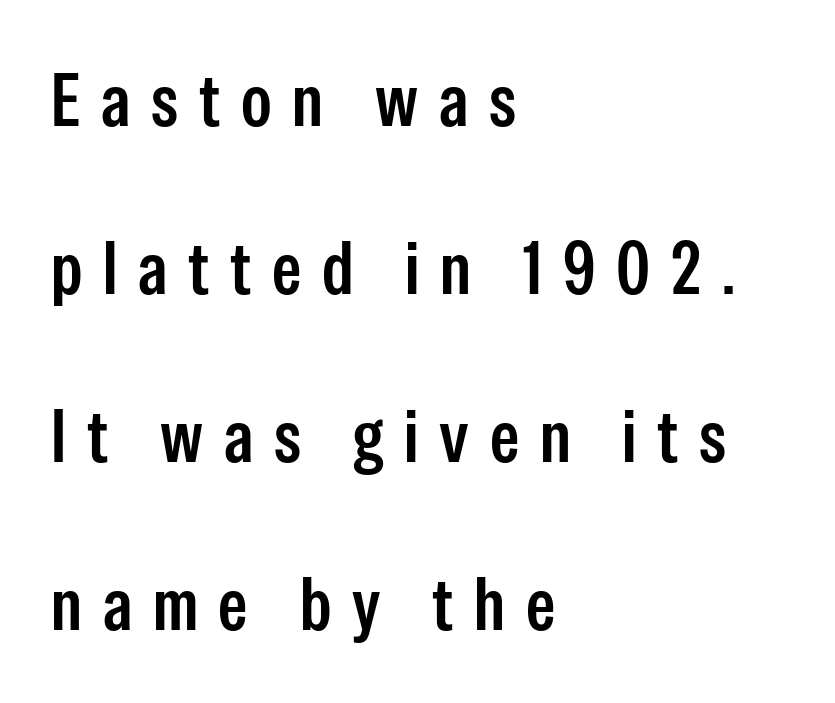
Q: Is the text bold? A: Semi-bold.
Q: Is the text italic (slanted)? A: No, it is upright.
Q: Is the typeface a serif or a sans-serif typeface? A: Sans-serif.
Q: Is the text underlined? A: No.
Q: How is the paragraph aligned? A: Left-aligned.
Q: Is the spacing between letters normal or unusually wide? A: Unusually wide.
Q: Is the spacing between lines tight, normal or loose? A: Loose.
Q: Width (condensed, normal, or wide)? A: Condensed.
Q: Stroke contrast? A: Low.
Q: x-height? A: Medium.
Q: Monospaced? A: No.
